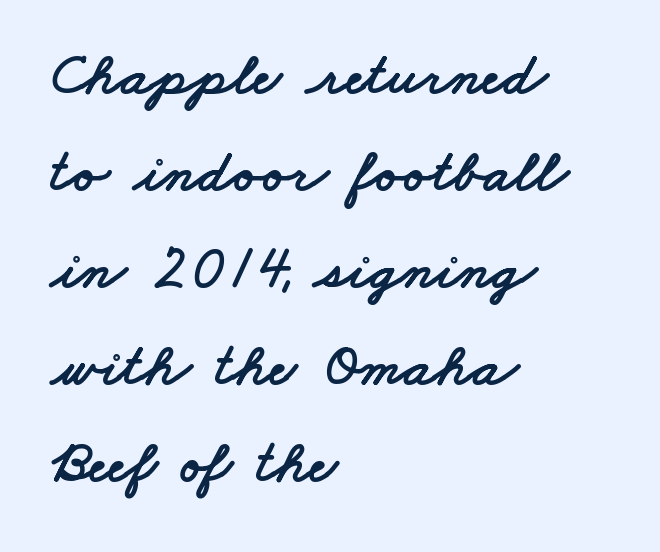
Q: Is the typeface a serif or a sans-serif typeface? A: Sans-serif.
Q: Is the text underlined? A: No.
Q: How is the paragraph aligned? A: Left-aligned.
Q: Is the spacing between letters normal or unusually wide? A: Normal.
Q: Is the spacing between lines tight, normal or loose? A: Normal.
Q: Width (condensed, normal, or wide)? A: Wide.
Q: Stroke contrast? A: Low.
Q: x-height? A: Small.
Q: Monospaced? A: No.
